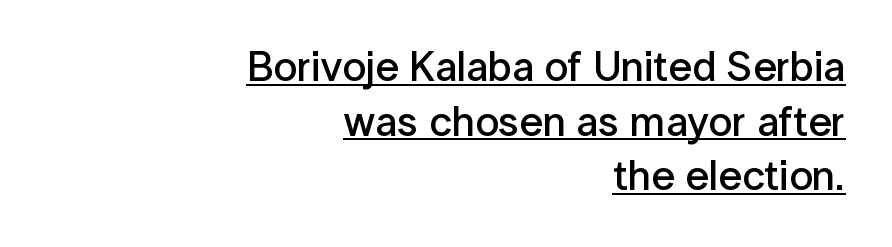
{"serif": "no", "italic": "no", "bold": "semi", "weight": "semibold", "width": "normal", "stroke_contrast": "low", "x_height": "medium", "monospaced": "no", "underline": "yes", "align": "right", "line_spacing": "normal", "line_spacing_ratio": 1.3, "letter_spacing": "normal", "letter_spacing_em": 0.0, "glyph_px": 42}
